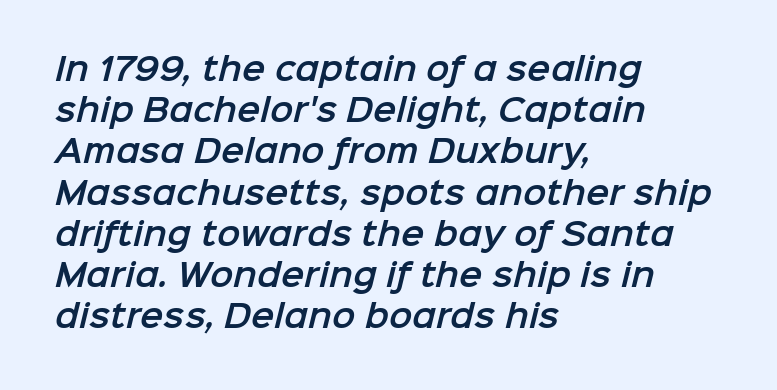
{"serif": "no", "width": "normal", "stroke_contrast": "low", "x_height": "medium", "monospaced": "no", "underline": "no", "align": "left", "line_spacing": "normal", "line_spacing_ratio": 1.33, "letter_spacing": "normal", "letter_spacing_em": 0.0, "glyph_px": 31}
